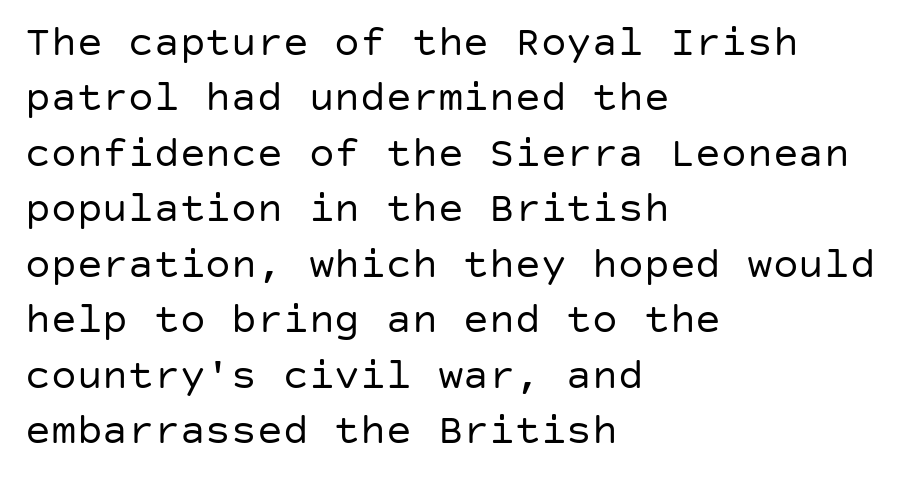
The image shows 43 px regular-weight sans-serif type, upright; set left-aligned, normal line spacing (1.29x), normal letter spacing, not underlined; low stroke contrast and a large x-height.
